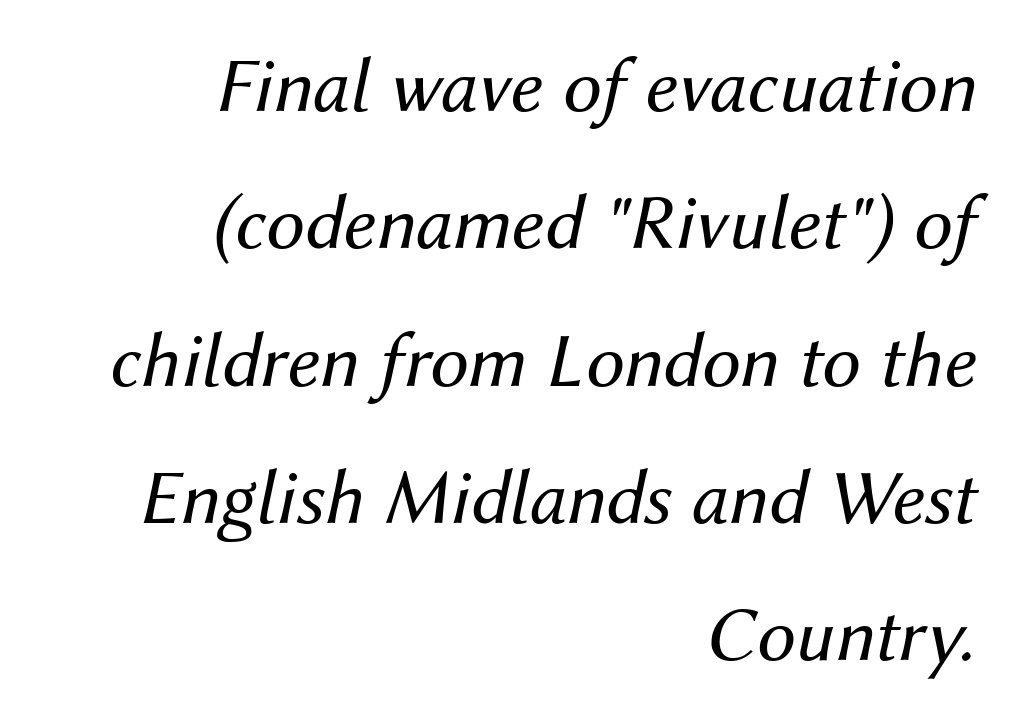
The image shows 78 px regular-weight type, italic (leaning right); set right-aligned, line spacing 1.76x, normal letter spacing, not underlined; medium stroke contrast and a medium x-height.
